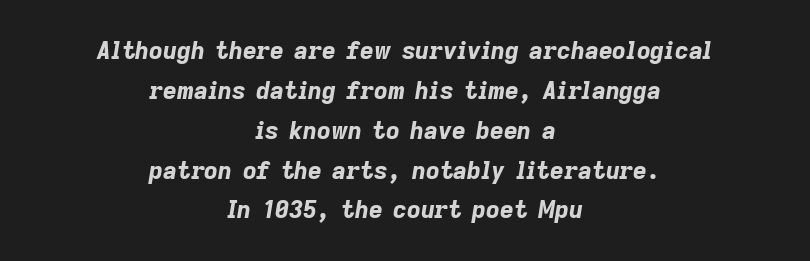
{"italic": "yes", "lean": "right", "slant_degrees": 9, "bold": "yes", "underline": "no", "align": "center", "line_spacing": "normal", "line_spacing_ratio": 1.66, "letter_spacing": "normal", "letter_spacing_em": 0.0, "glyph_px": 24}
